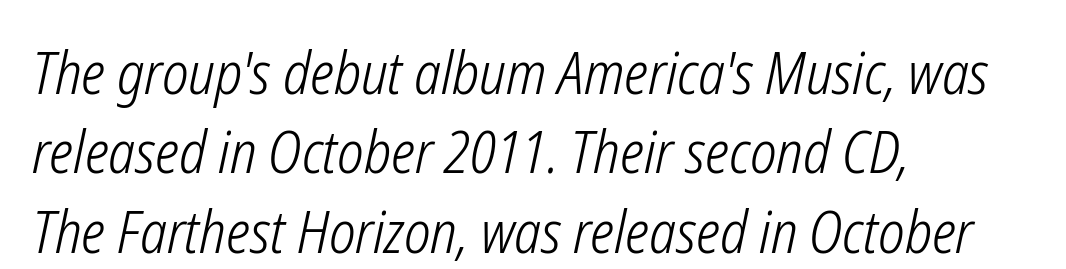
Think standard paragraph weight, or any step lighter than that. In CSS terms this would be text-align: left. The letters are slanted; this is an italic face. Is this a fixed-width face? No — the glyphs have proportional, varying widths. The space beneath each line is pristine and unruled.
